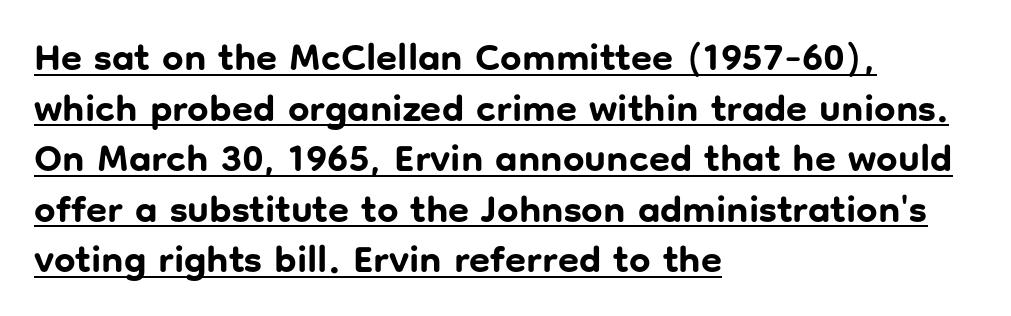
Q: Is the text bold? A: Yes.
Q: Is the text italic (slanted)? A: No, it is upright.
Q: Is the typeface a serif or a sans-serif typeface? A: Sans-serif.
Q: Is the text underlined? A: Yes.
Q: How is the paragraph aligned? A: Left-aligned.
Q: Is the spacing between letters normal or unusually wide? A: Normal.
Q: Is the spacing between lines tight, normal or loose? A: Normal.
Q: Width (condensed, normal, or wide)? A: Normal.
Q: Stroke contrast? A: Low.
Q: x-height? A: Medium.
Q: Monospaced? A: No.
